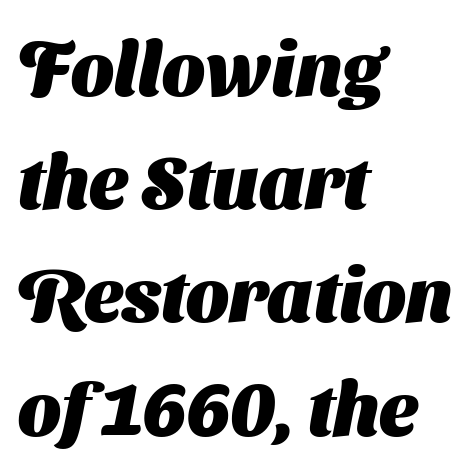
{"serif": "no", "bold": "yes", "weight": "heavy", "width": "normal", "stroke_contrast": "medium", "x_height": "medium", "monospaced": "no", "underline": "no", "align": "left", "line_spacing": "normal", "line_spacing_ratio": 1.51, "letter_spacing": "normal", "letter_spacing_em": 0.0, "glyph_px": 75}
